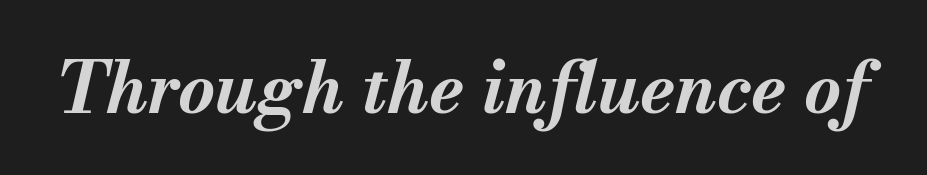
Q: Is the text bold? A: Yes.
Q: Is the text italic (slanted)? A: Yes, it leans right by about 13 degrees.
Q: Is the text underlined? A: No.
Q: Is the spacing between letters normal or unusually wide? A: Normal.
Q: Width (condensed, normal, or wide)? A: Normal.
Q: Stroke contrast? A: Medium.
Q: x-height? A: Small.
Q: Monospaced? A: No.
